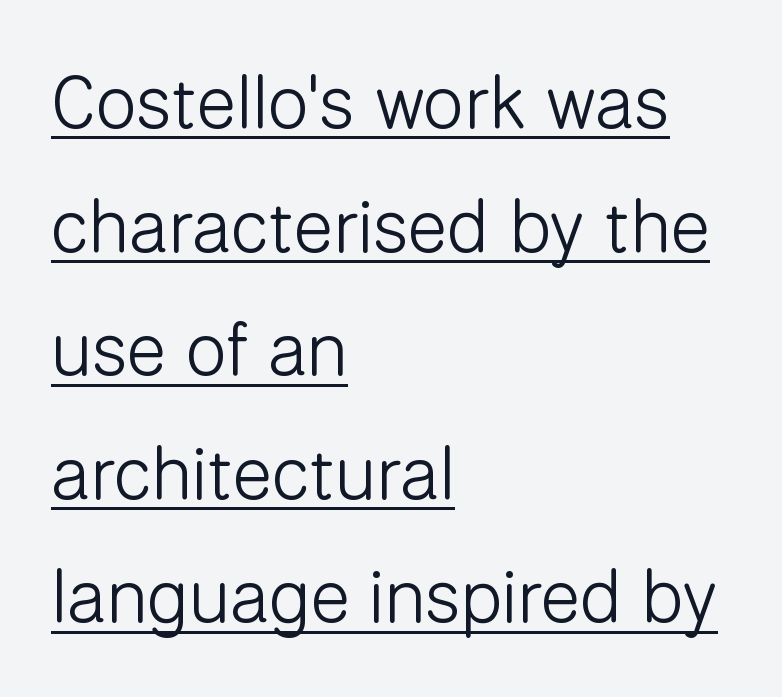
The image shows 74 px light sans-serif type, upright; set left-aligned, normal line spacing (1.67x), normal letter spacing, underlined; low stroke contrast and a medium x-height.
